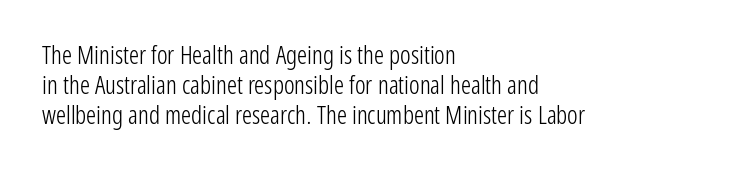
Stem width sits at or under what a default text font uses. Rendered with straight, roman letterforms. In CSS terms this would be text-align: left. Is the letter spacing exaggerated? No — it looks like the ordinary default.
